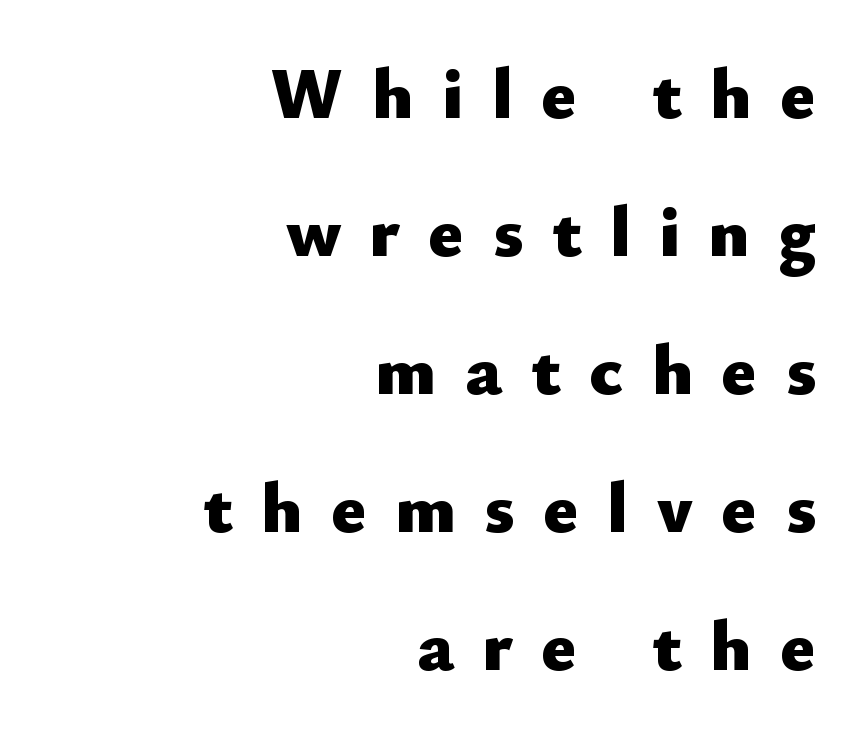
Spacing between characters has been opened up far beyond the box default. Examine the stroke ends and you'll find no serifs. A flush-right, rag-left setting is used for this passage. The strokes are fattened all the way to bold. Style check: upright.
